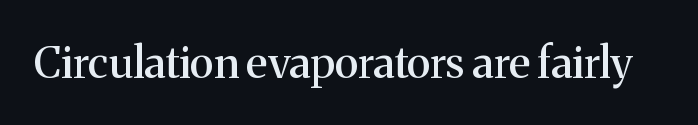
The image shows 44 px serif type, upright; set normal letter spacing, not underlined; medium stroke contrast and a medium x-height.
